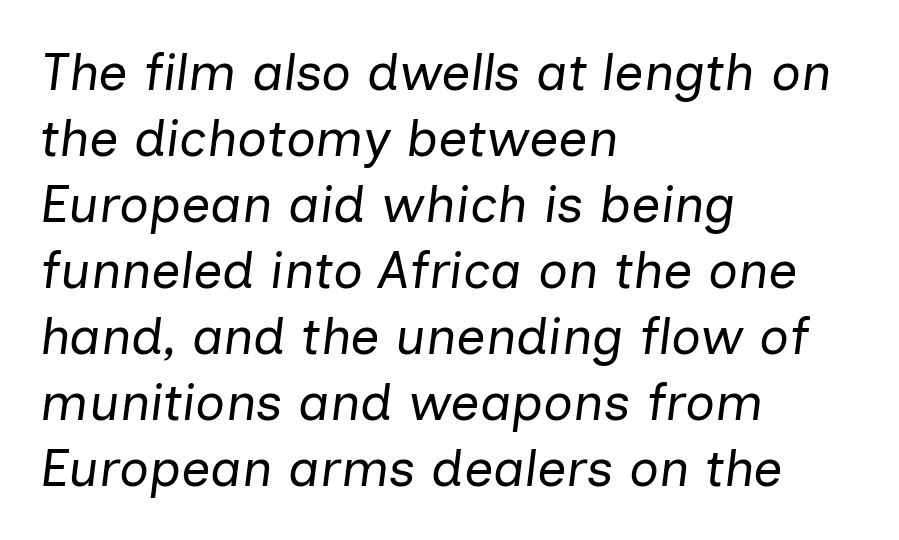
The image shows 52 px regular-weight type, italic (leaning right); set left-aligned, normal line spacing (1.27x), normal letter spacing, not underlined; low stroke contrast and a medium x-height.
